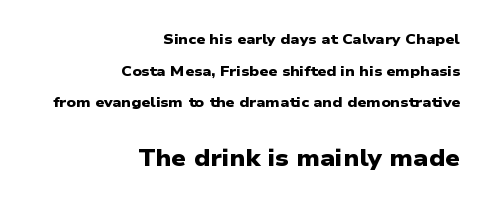
Q: Is the text bold? A: Yes.
Q: Is the text underlined? A: No.
Q: How is the paragraph aligned? A: Right-aligned.
Q: Is the spacing between letters normal or unusually wide? A: Normal.
Q: Is the spacing between lines tight, normal or loose? A: Loose.
Q: Which block of text is set in a larger size, the first (top) or the second (bottom)? A: The second (bottom) one.
